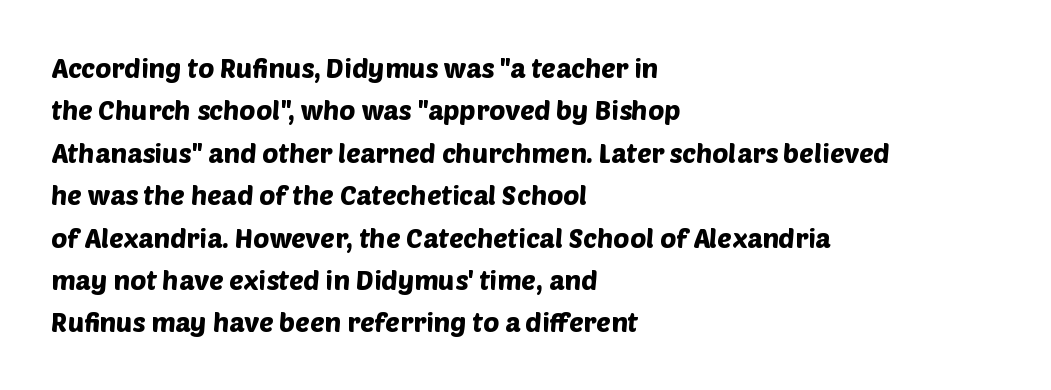
The compositor pushed each line to the left boundary. The passage shown stacks its lines at a standard gap. You could call the tracking neutral — neither tight nor loose. The string is rendered with underlining switched off.
